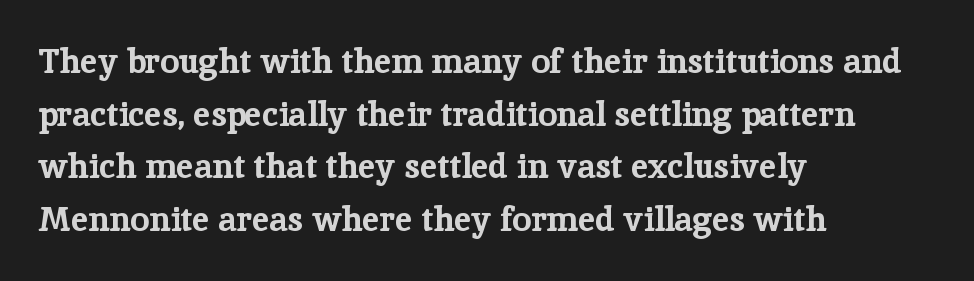
Q: Is the text bold? A: Yes.
Q: Is the text italic (slanted)? A: No, it is upright.
Q: Is the typeface a serif or a sans-serif typeface? A: Serif.
Q: Is the text underlined? A: No.
Q: How is the paragraph aligned? A: Left-aligned.
Q: Is the spacing between letters normal or unusually wide? A: Normal.
Q: Is the spacing between lines tight, normal or loose? A: Normal.
Q: Width (condensed, normal, or wide)? A: Normal.
Q: Stroke contrast? A: Low.
Q: x-height? A: Medium.
Q: Monospaced? A: No.
